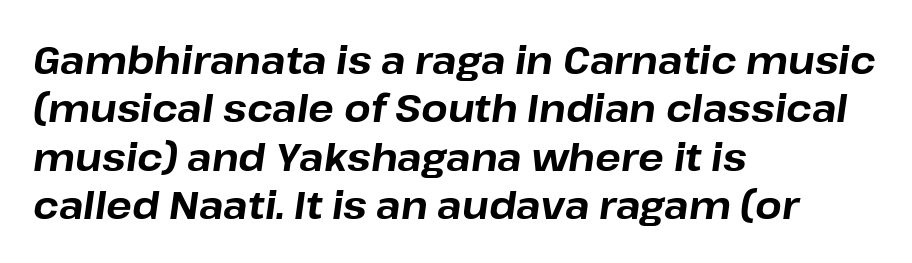
Q: Is the text bold? A: Yes.
Q: Is the text italic (slanted)? A: Yes, it leans right by about 8 degrees.
Q: Is the text underlined? A: No.
Q: How is the paragraph aligned? A: Left-aligned.
Q: Is the spacing between letters normal or unusually wide? A: Normal.
Q: Is the spacing between lines tight, normal or loose? A: Normal.
Q: Width (condensed, normal, or wide)? A: Normal.
Q: Stroke contrast? A: Low.
Q: x-height? A: Medium.
Q: Monospaced? A: No.
